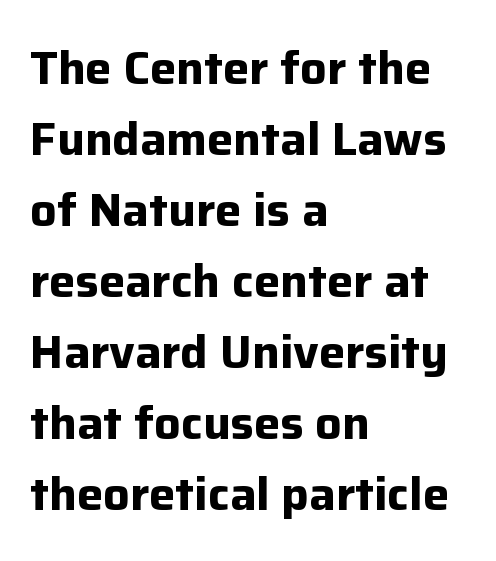
Every stem runs plumb, perpendicular to the baseline. Standard letterfit; no display-style spreading of the glyphs. The characters display no serif detailing; their extremities are plain. Whoever set this chose a conventional vertical rhythm. Think of a printed novel: that variable character pitch is what you see here.
